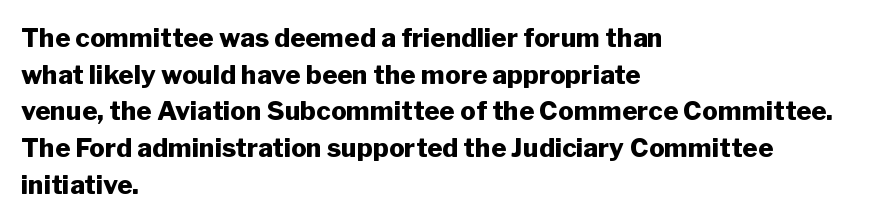
{"italic": "no", "bold": "yes", "underline": "no", "align": "left", "line_spacing": "normal", "line_spacing_ratio": 1.41, "letter_spacing": "normal", "letter_spacing_em": 0.0, "glyph_px": 26}
